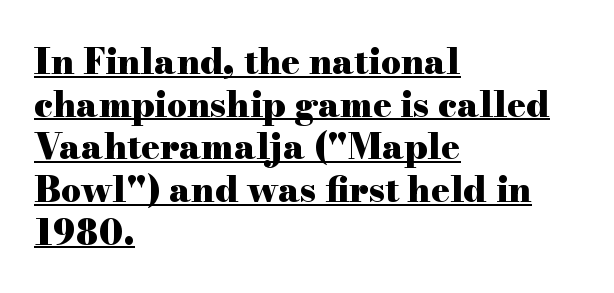
Q: Is the text bold? A: Yes.
Q: Is the text italic (slanted)? A: No, it is upright.
Q: Is the typeface a serif or a sans-serif typeface? A: Serif.
Q: Is the text underlined? A: Yes.
Q: How is the paragraph aligned? A: Left-aligned.
Q: Is the spacing between letters normal or unusually wide? A: Normal.
Q: Width (condensed, normal, or wide)? A: Wide.
Q: Stroke contrast? A: High.
Q: x-height? A: Small.
Q: Monospaced? A: No.
